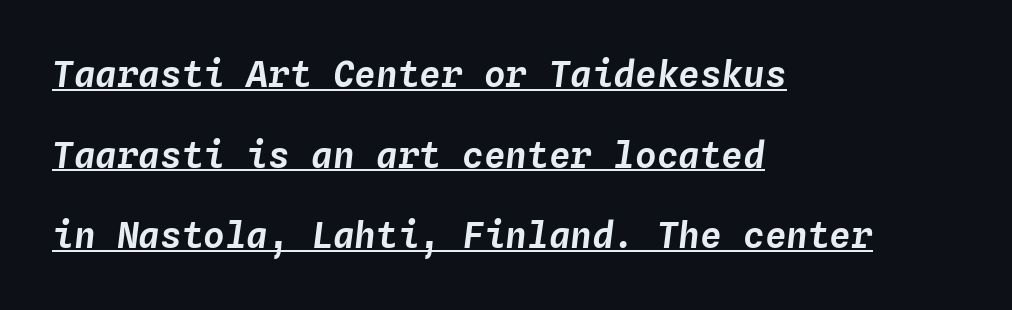
{"italic": "yes", "lean": "right", "slant_degrees": 4, "width": "normal", "stroke_contrast": "low", "x_height": "medium", "monospaced": "yes", "underline": "yes", "align": "left", "line_spacing": "loose", "line_spacing_ratio": 2.24, "letter_spacing": "normal", "letter_spacing_em": 0.0, "glyph_px": 36}
